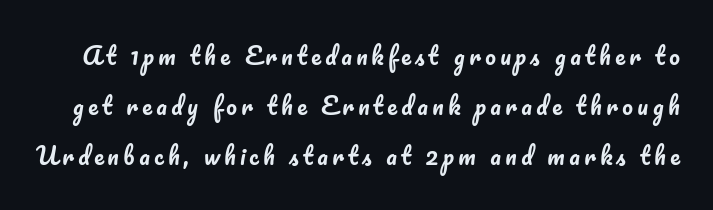
Q: Is the text italic (slanted)? A: Yes.
Q: Is the text underlined? A: No.
Q: Is the spacing between lines tight, normal or loose? A: Loose.
